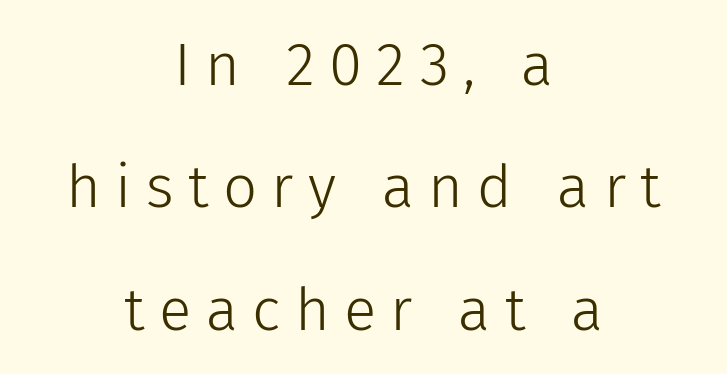
The image shows 60 px light sans-serif type, upright; set centered, loose line spacing (2.04x), unusually wide letter spacing (+0.24 em), not underlined; low stroke contrast and a medium x-height.
